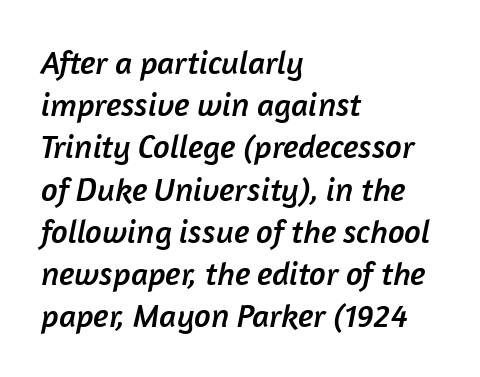
The image shows 33 px sans-serif type; set left-aligned, normal line spacing (1.28x), normal letter spacing, not underlined; low stroke contrast and a medium x-height.
